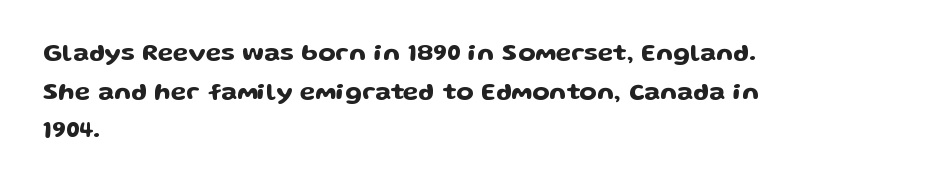
{"italic": "no", "underline": "no", "align": "left", "line_spacing": "normal", "line_spacing_ratio": 1.55, "letter_spacing": "normal", "letter_spacing_em": 0.0, "glyph_px": 25}
